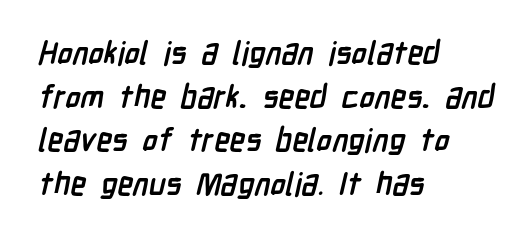
Q: Is the text bold? A: Yes.
Q: Is the typeface a serif or a sans-serif typeface? A: Sans-serif.
Q: Is the text underlined? A: No.
Q: How is the paragraph aligned? A: Left-aligned.
Q: Is the spacing between letters normal or unusually wide? A: Normal.
Q: Is the spacing between lines tight, normal or loose? A: Normal.
Q: Width (condensed, normal, or wide)? A: Condensed.
Q: Stroke contrast? A: Low.
Q: x-height? A: Medium.
Q: Monospaced? A: No.
